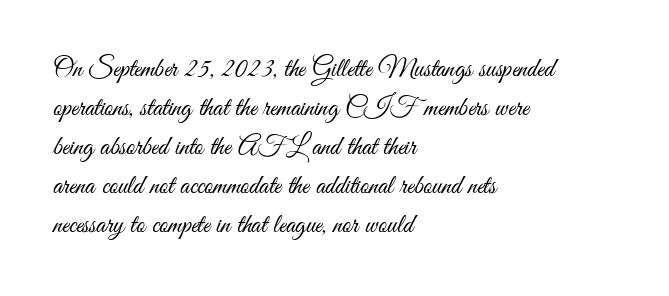
{"bold": "no", "underline": "no", "align": "left", "line_spacing": "normal", "line_spacing_ratio": 1.44, "letter_spacing": "normal", "letter_spacing_em": 0.0, "glyph_px": 27}
